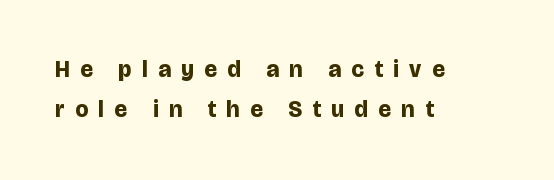
The image shows 23 px bold type, upright; set left-aligned, line spacing 1.75x, unusually wide letter spacing (+0.46 em), not underlined.
